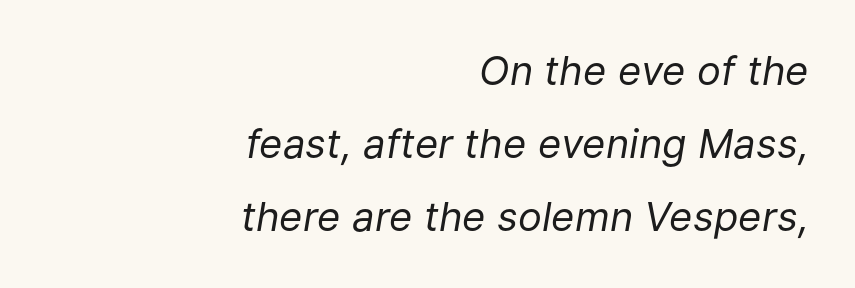
Q: Is the text bold? A: No.
Q: Is the text italic (slanted)? A: Yes, it leans right by about 9 degrees.
Q: Is the text underlined? A: No.
Q: How is the paragraph aligned? A: Right-aligned.
Q: Is the spacing between letters normal or unusually wide? A: Normal.
Q: Width (condensed, normal, or wide)? A: Normal.
Q: Stroke contrast? A: Low.
Q: x-height? A: Medium.
Q: Monospaced? A: No.
